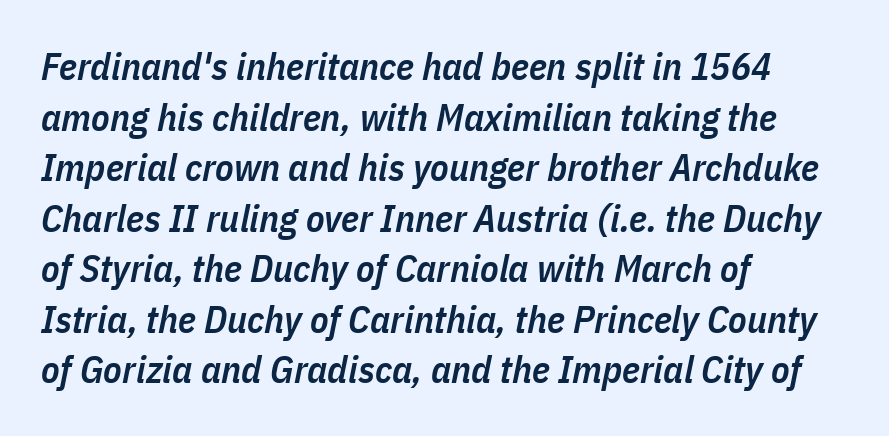
Q: Is the text bold? A: Semi-bold.
Q: Is the text italic (slanted)? A: Yes, it leans right by about 11 degrees.
Q: Is the text underlined? A: No.
Q: How is the paragraph aligned? A: Left-aligned.
Q: Is the spacing between letters normal or unusually wide? A: Normal.
Q: Is the spacing between lines tight, normal or loose? A: Normal.
Q: Width (condensed, normal, or wide)? A: Condensed.
Q: Stroke contrast? A: Low.
Q: x-height? A: Medium.
Q: Monospaced? A: No.
